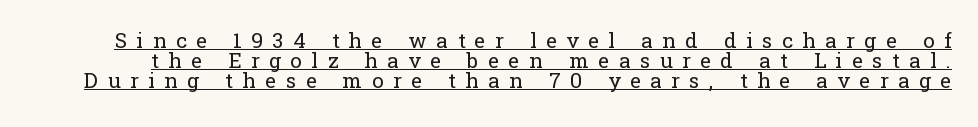
Q: Is the text bold? A: No.
Q: Is the text italic (slanted)? A: No, it is upright.
Q: Is the text underlined? A: Yes.
Q: Is the spacing between letters normal or unusually wide? A: Unusually wide.
Q: Is the spacing between lines tight, normal or loose? A: Tight.
